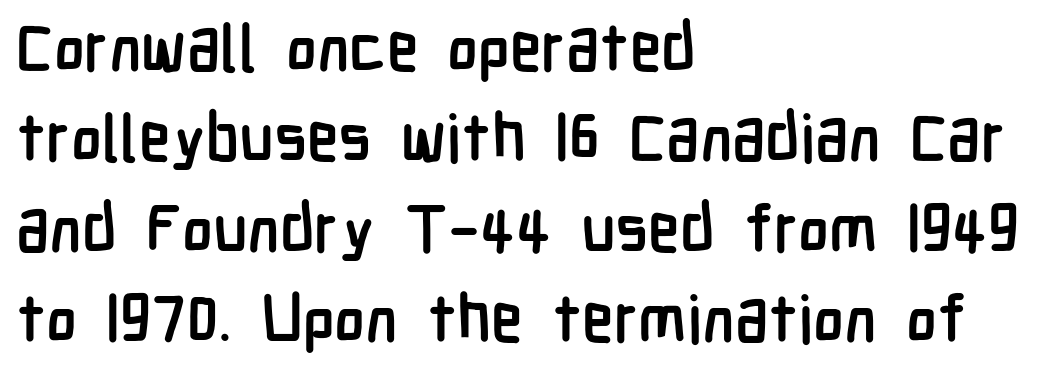
The image shows 65 px semibold, condensed sans-serif type, upright; set left-aligned, normal line spacing (1.39x), normal letter spacing, not underlined; low stroke contrast and a medium x-height.
